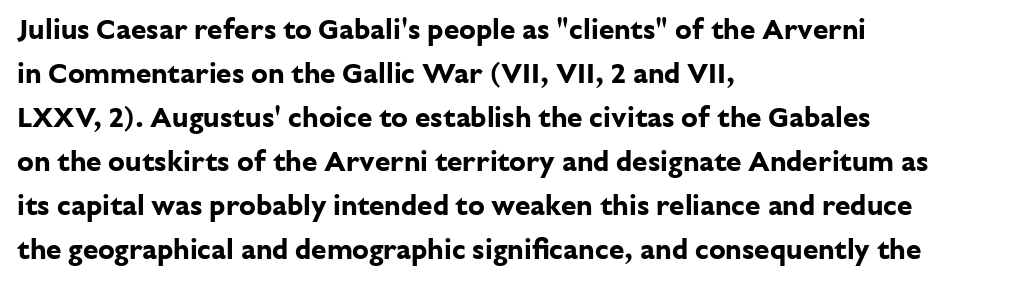
{"serif": "no", "italic": "no", "bold": "yes", "weight": "bold", "width": "normal", "stroke_contrast": "low", "x_height": "medium", "monospaced": "no", "underline": "no", "align": "left", "line_spacing": "normal", "line_spacing_ratio": 1.57, "letter_spacing": "normal", "letter_spacing_em": 0.0, "glyph_px": 28}
